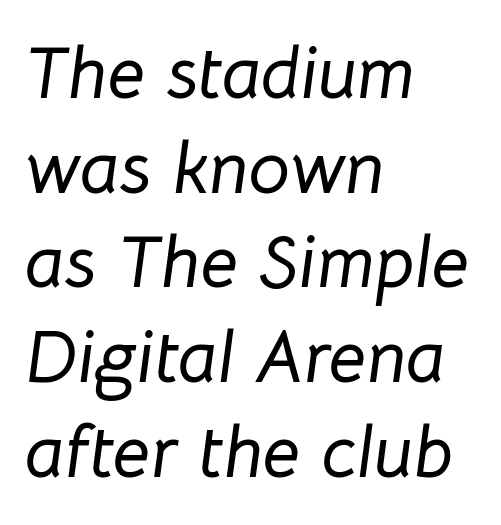
{"italic": "yes", "lean": "right", "slant_degrees": 8, "width": "normal", "stroke_contrast": "low", "x_height": "medium", "monospaced": "no", "underline": "no", "align": "left", "line_spacing": "normal", "line_spacing_ratio": 1.28, "letter_spacing": "normal", "letter_spacing_em": 0.0, "glyph_px": 74}
